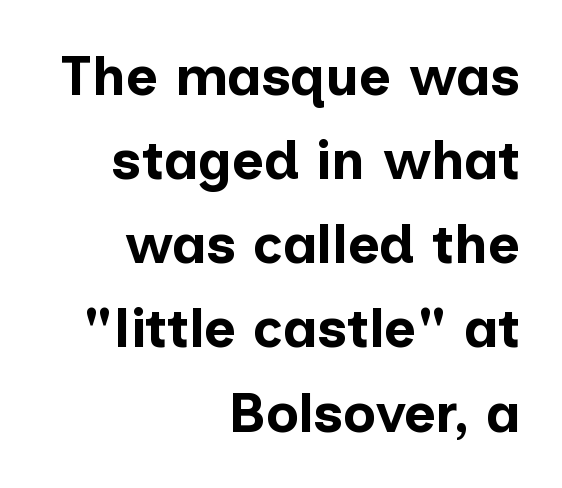
The image shows 55 px bold sans-serif type, upright; set right-aligned, normal line spacing (1.53x), normal letter spacing, not underlined; low stroke contrast and a medium x-height.
